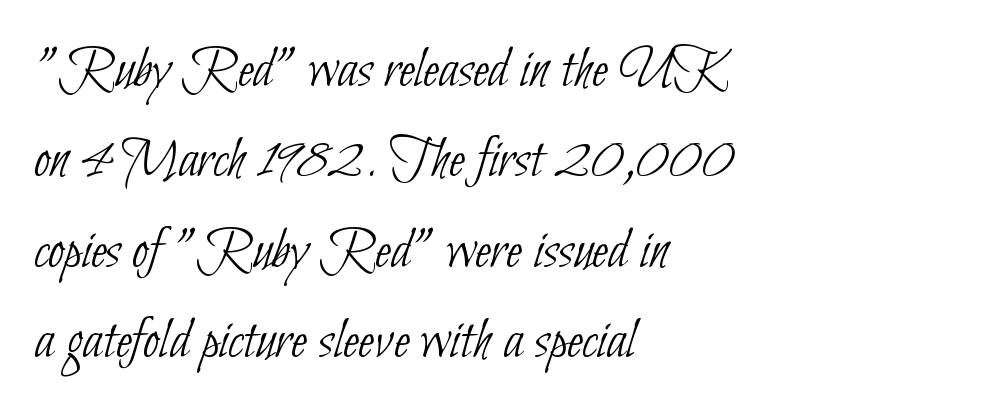
Q: Is the text bold? A: No.
Q: Is the typeface a serif or a sans-serif typeface? A: Sans-serif.
Q: Is the text underlined? A: No.
Q: How is the paragraph aligned? A: Left-aligned.
Q: Is the spacing between letters normal or unusually wide? A: Normal.
Q: Is the spacing between lines tight, normal or loose? A: Normal.
Q: Width (condensed, normal, or wide)? A: Condensed.
Q: Stroke contrast? A: Low.
Q: x-height? A: Small.
Q: Monospaced? A: No.
